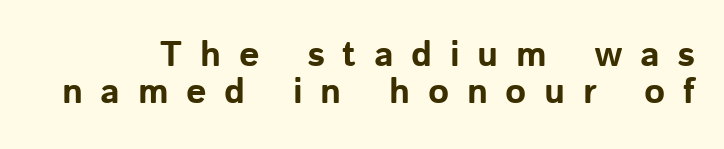
The image shows 36 px bold sans-serif type, upright; set tight line spacing (1.03x), unusually wide letter spacing (+0.49 em), not underlined; low stroke contrast and a medium x-height.
